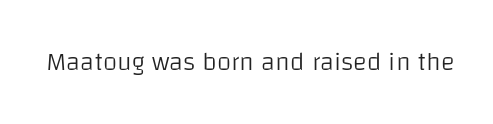
Q: Is the text bold? A: No.
Q: Is the text italic (slanted)? A: No, it is upright.
Q: Is the text underlined? A: No.
Q: Is the spacing between letters normal or unusually wide? A: Normal.
